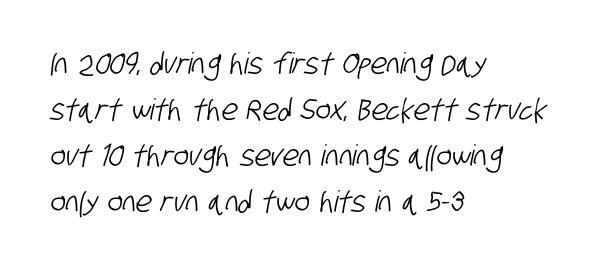
Q: Is the typeface a serif or a sans-serif typeface? A: Sans-serif.
Q: Is the text underlined? A: No.
Q: How is the paragraph aligned? A: Left-aligned.
Q: Is the spacing between letters normal or unusually wide? A: Normal.
Q: Is the spacing between lines tight, normal or loose? A: Normal.
Q: Width (condensed, normal, or wide)? A: Condensed.
Q: Stroke contrast? A: Low.
Q: x-height? A: Large.
Q: Monospaced? A: No.
